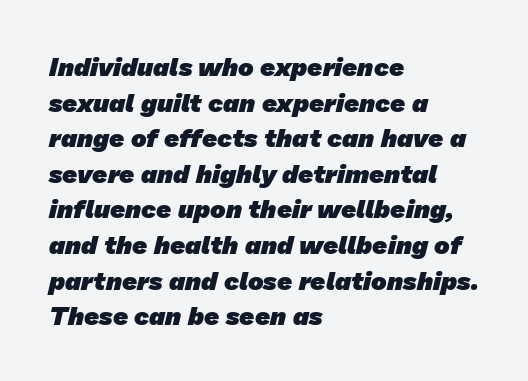
The image shows 26 px bold type; set left-aligned, normal line spacing (1.37x), normal letter spacing, not underlined.
